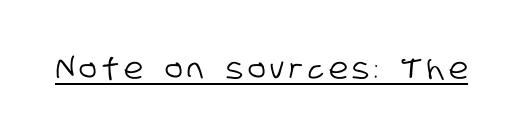
The image shows 29 px condensed sans-serif type; set underlined; low stroke contrast and a large x-height.
